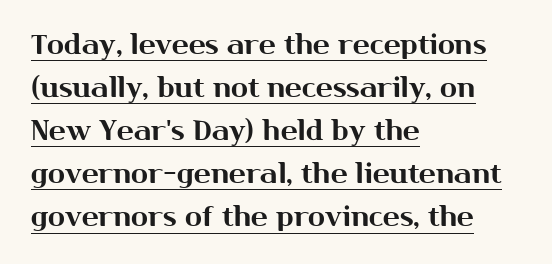
The image shows 28 px sans-serif type, upright; set left-aligned, normal line spacing (1.54x), normal letter spacing, underlined; medium stroke contrast and a medium x-height.
